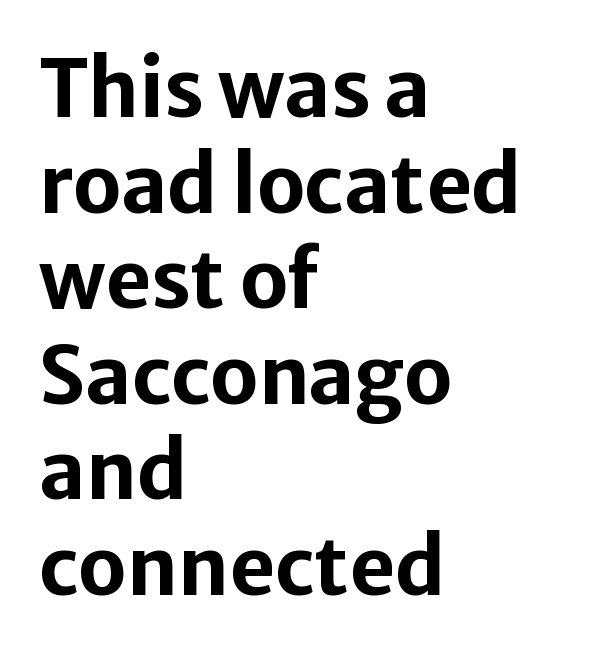
Short note: letters normally spaced. Does the lettering tilt? It doesn't — this is upright. As a designer I'd log this as weight 700, bold. Letterform terminals end flat and unadorned throughout the passage.
